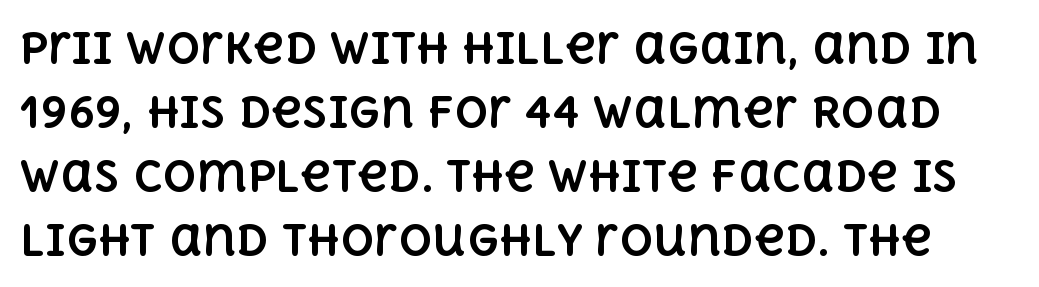
Q: Is the text bold? A: Yes.
Q: Is the text italic (slanted)? A: No, it is upright.
Q: Is the text underlined? A: No.
Q: Is the spacing between letters normal or unusually wide? A: Normal.
Q: Is the spacing between lines tight, normal or loose? A: Normal.
Q: Width (condensed, normal, or wide)? A: Normal.
Q: x-height? A: Large.
Q: Monospaced? A: No.
